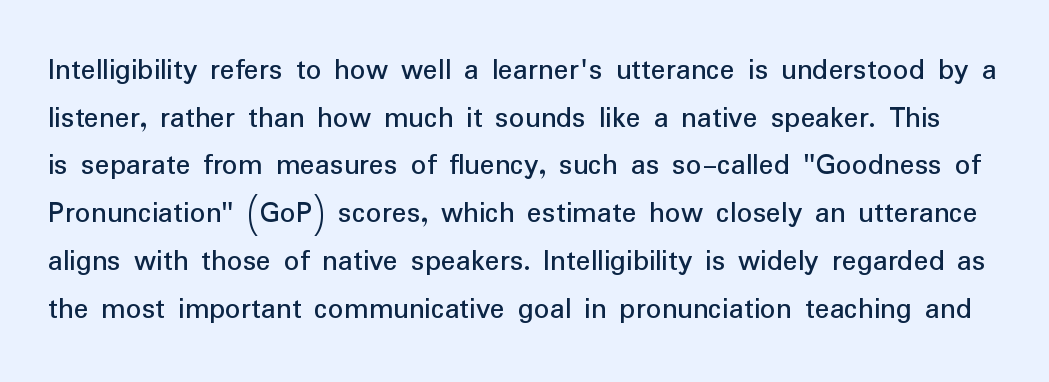
{"serif": "no", "italic": "no", "bold": "no", "weight": "regular", "width": "normal", "stroke_contrast": "low", "x_height": "medium", "monospaced": "no", "underline": "no", "line_spacing": "normal", "line_spacing_ratio": 1.54, "letter_spacing": "normal", "letter_spacing_em": 0.0, "glyph_px": 31}
